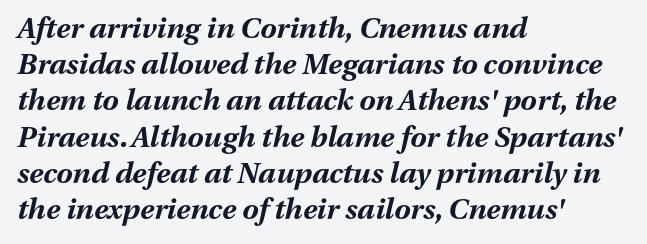
Line spacing here is normal. Visually the block forms a straight wall on the left and a jagged coastline on the right. As a designer I'd log this as weight 700, bold. In terms of posture, this sample is oblique.
